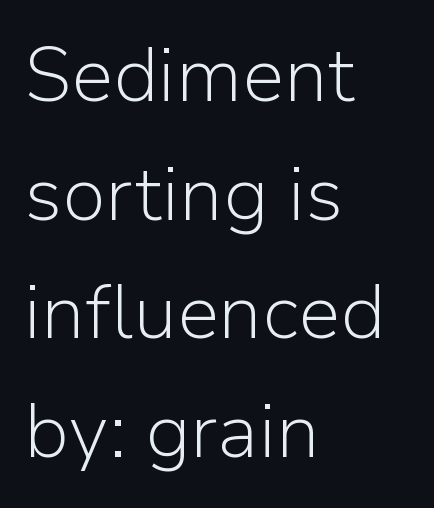
{"serif": "no", "italic": "no", "bold": "no", "weight": "light", "width": "normal", "stroke_contrast": "low", "x_height": "medium", "monospaced": "no", "underline": "no", "align": "left", "line_spacing": "normal", "line_spacing_ratio": 1.56, "letter_spacing": "normal", "letter_spacing_em": 0.0, "glyph_px": 76}
